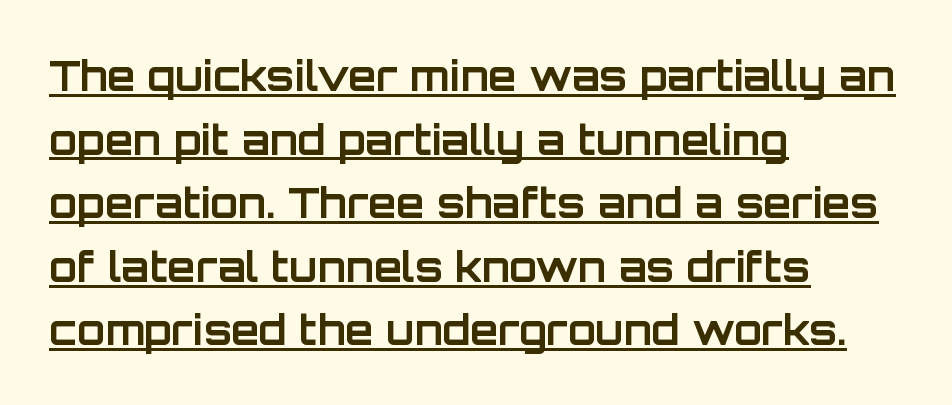
The image shows 41 px bold sans-serif type, upright; set left-aligned, normal line spacing (1.55x), normal letter spacing, underlined; low stroke contrast and a large x-height.
